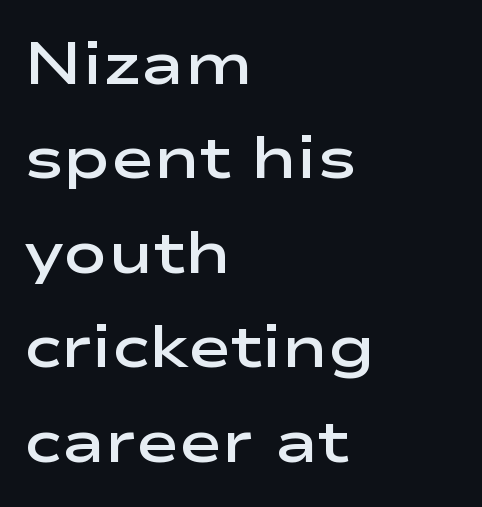
The image shows 59 px semibold, wide sans-serif type, upright; set left-aligned, normal line spacing (1.6x), normal letter spacing, not underlined; low stroke contrast and a medium x-height.
